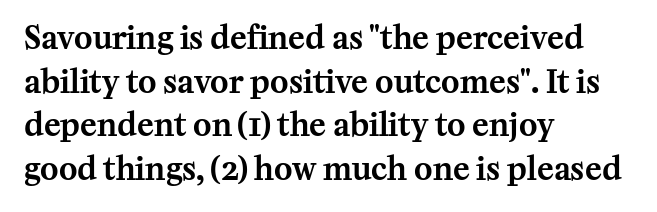
A typesetter would call this proportional, since set widths differ per character. The area under the type is left untouched. Type style note: has serifs. Nobody touched the tracking dial on this one. Italic: no, the glyphs are upright roman.
